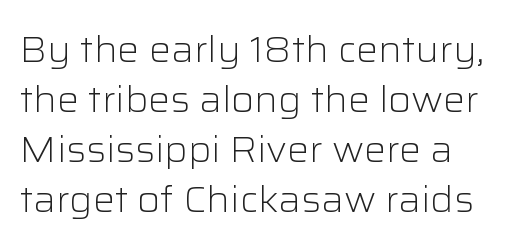
{"serif": "no", "italic": "no", "bold": "no", "weight": "light", "width": "normal", "stroke_contrast": "low", "x_height": "medium", "monospaced": "no", "underline": "no", "align": "left", "line_spacing": "normal", "line_spacing_ratio": 1.35, "letter_spacing": "normal", "letter_spacing_em": 0.0, "glyph_px": 37}
